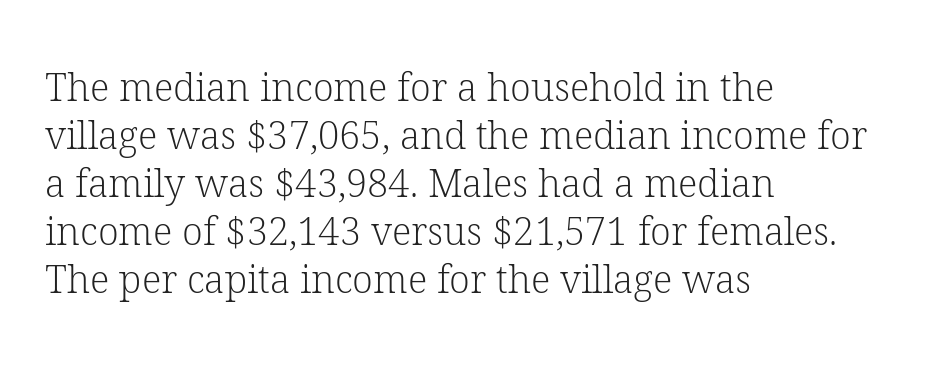
Q: Is the text bold? A: No.
Q: Is the text italic (slanted)? A: No, it is upright.
Q: Is the typeface a serif or a sans-serif typeface? A: Serif.
Q: Is the text underlined? A: No.
Q: How is the paragraph aligned? A: Left-aligned.
Q: Is the spacing between letters normal or unusually wide? A: Normal.
Q: Is the spacing between lines tight, normal or loose? A: Normal.
Q: Width (condensed, normal, or wide)? A: Normal.
Q: Stroke contrast? A: Low.
Q: x-height? A: Medium.
Q: Monospaced? A: No.
